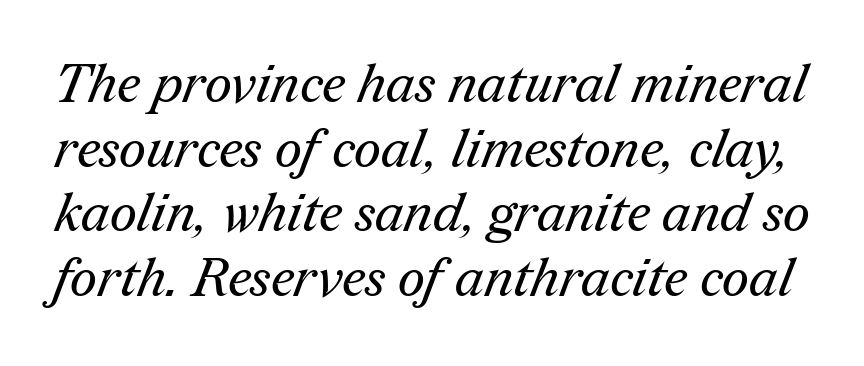
Q: Is the text bold? A: No.
Q: Is the typeface a serif or a sans-serif typeface? A: Serif.
Q: Is the text underlined? A: No.
Q: Is the spacing between letters normal or unusually wide? A: Normal.
Q: Width (condensed, normal, or wide)? A: Normal.
Q: Stroke contrast? A: Medium.
Q: x-height? A: Medium.
Q: Monospaced? A: No.
